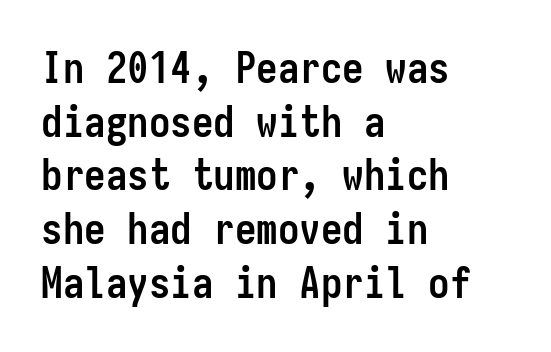
{"serif": "no", "italic": "no", "bold": "yes", "weight": "semibold", "width": "condensed", "stroke_contrast": "low", "x_height": "medium", "monospaced": "yes", "underline": "no", "align": "left", "line_spacing": "normal", "line_spacing_ratio": 1.25, "letter_spacing": "normal", "letter_spacing_em": 0.0, "glyph_px": 43}
